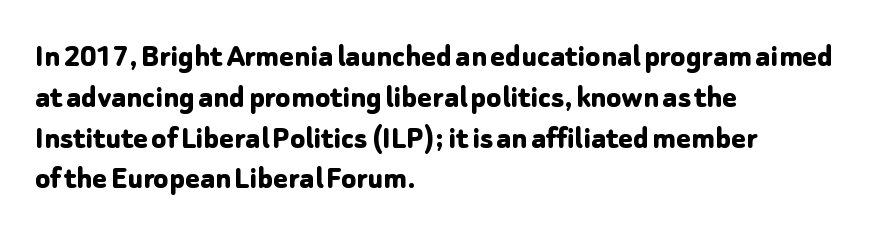
{"serif": "no", "italic": "no", "bold": "yes", "weight": "bold", "width": "normal", "stroke_contrast": "low", "x_height": "medium", "monospaced": "no", "underline": "no", "align": "left", "line_spacing_ratio": 1.2, "letter_spacing": "normal", "letter_spacing_em": 0.0, "glyph_px": 34}
